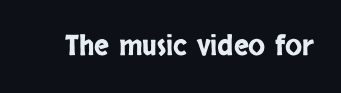
Q: Is the text italic (slanted)? A: No, it is upright.
Q: Is the typeface a serif or a sans-serif typeface? A: Sans-serif.
Q: Is the text underlined? A: No.
Q: Is the spacing between letters normal or unusually wide? A: Normal.
Q: Width (condensed, normal, or wide)? A: Condensed.
Q: Stroke contrast? A: Low.
Q: x-height? A: Large.
Q: Monospaced? A: No.
